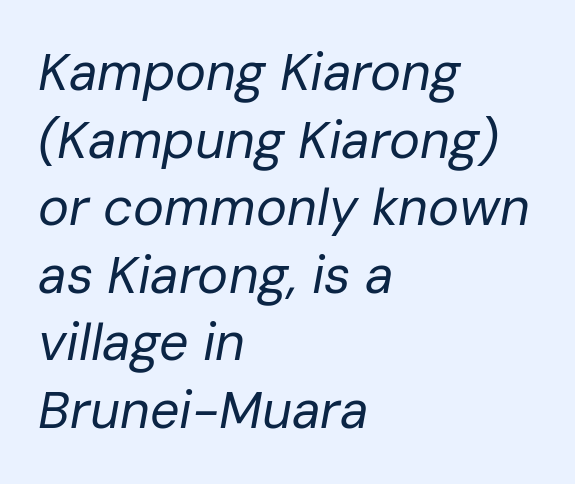
{"italic": "yes", "lean": "right", "slant_degrees": 10, "bold": "no", "weight": "regular", "width": "normal", "stroke_contrast": "low", "x_height": "medium", "monospaced": "no", "underline": "no", "align": "left", "line_spacing": "normal", "line_spacing_ratio": 1.3, "letter_spacing": "normal", "letter_spacing_em": 0.0, "glyph_px": 52}
